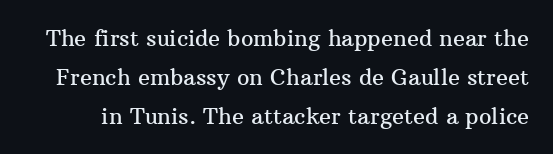
Q: Is the text italic (slanted)? A: No, it is upright.
Q: Is the text underlined? A: No.
Q: Is the spacing between letters normal or unusually wide? A: Normal.
